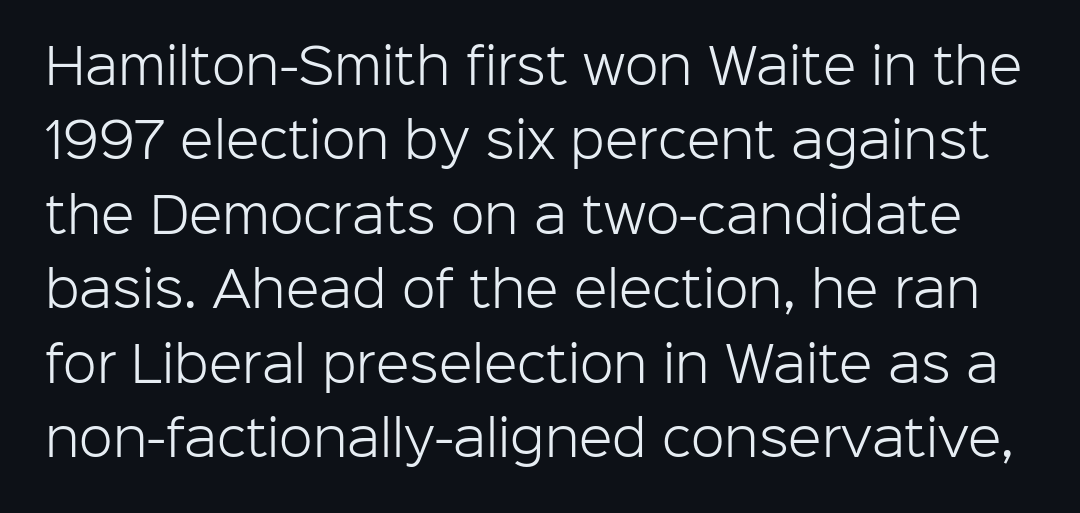
The image shows 49 px light sans-serif type, upright; set normal line spacing (1.52x), normal letter spacing, not underlined; low stroke contrast and a medium x-height.
